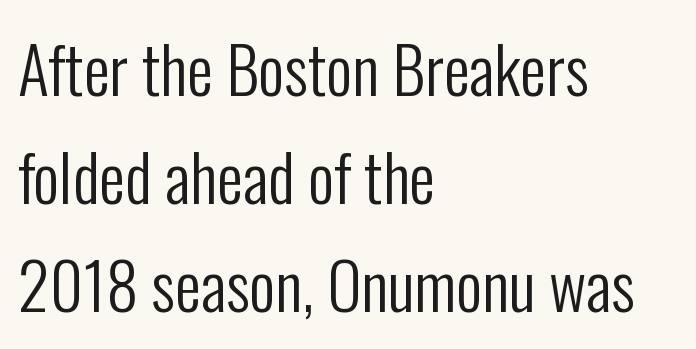
A normal amount of white space separates one row of letters from the next. Italic: no, the glyphs are upright roman. The string is rendered with underlining switched off. The passage shown has conventional tracking throughout. The rag falls on the right side of this text block.
